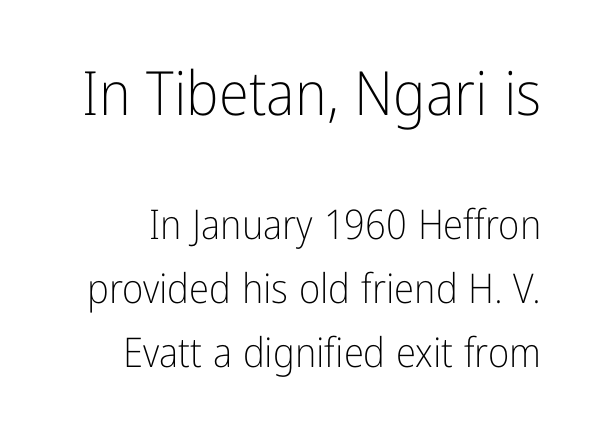
{"serif": "no", "italic": "no", "bold": "no", "weight": "light", "width": "condensed", "stroke_contrast": "low", "x_height": "medium", "monospaced": "no", "underline": "no", "line_spacing": "normal", "line_spacing_ratio": 1.57, "letter_spacing": "normal", "letter_spacing_em": 0.0, "larger_block": "first", "size_ratio": 1.49, "glyph_px": 61}
